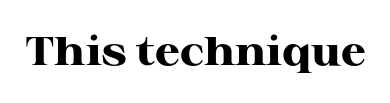
Glyph-to-glyph distance matches everyday printed text. The area under the type is left untouched. A dark, heavy texture on the line: the type is bold. Letterform terminals end in serifs throughout the passage. Proportional: the letters do not fall into vertical columns.
